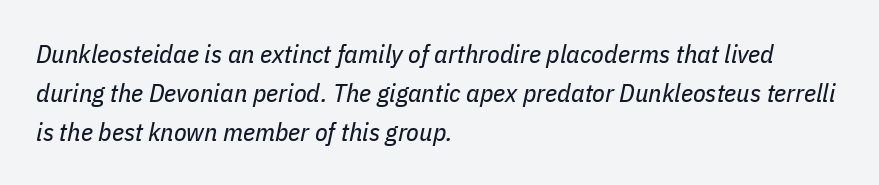
The image shows 26 px text type, italic (leaning right); set left-aligned, normal line spacing (1.5x), normal letter spacing, not underlined.
